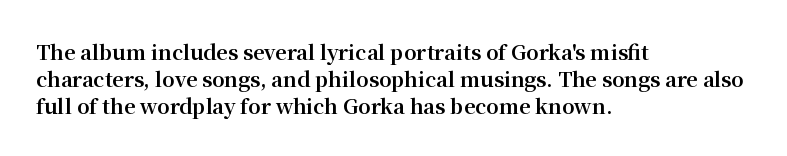
{"italic": "no", "bold": "yes", "underline": "no", "align": "left", "line_spacing": "normal", "line_spacing_ratio": 1.34, "letter_spacing": "normal", "letter_spacing_em": 0.0, "glyph_px": 20}
